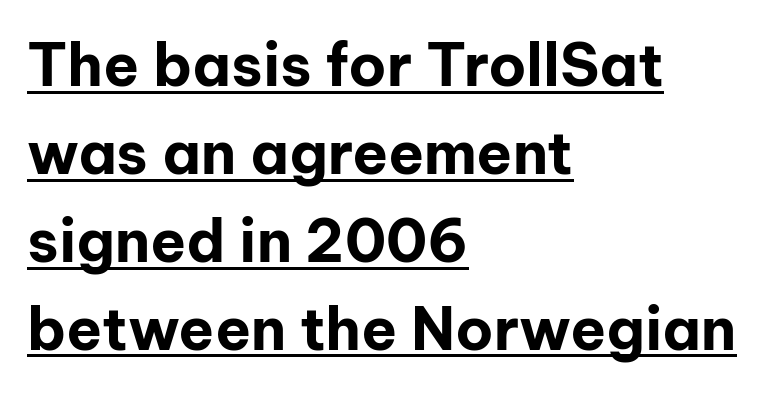
Q: Is the text bold? A: Yes.
Q: Is the text italic (slanted)? A: No, it is upright.
Q: Is the typeface a serif or a sans-serif typeface? A: Sans-serif.
Q: Is the text underlined? A: Yes.
Q: How is the paragraph aligned? A: Left-aligned.
Q: Is the spacing between letters normal or unusually wide? A: Normal.
Q: Is the spacing between lines tight, normal or loose? A: Normal.
Q: Width (condensed, normal, or wide)? A: Normal.
Q: Stroke contrast? A: Low.
Q: x-height? A: Medium.
Q: Monospaced? A: No.
